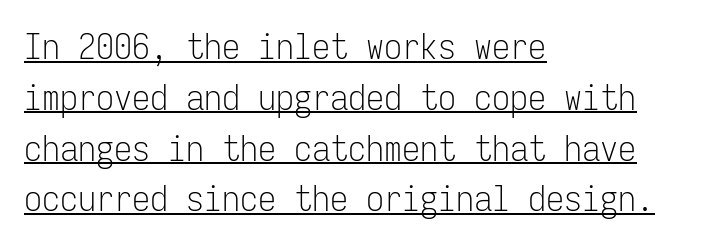
Q: Is the text bold? A: No.
Q: Is the text italic (slanted)? A: No, it is upright.
Q: Is the typeface a serif or a sans-serif typeface? A: Sans-serif.
Q: Is the text underlined? A: Yes.
Q: How is the paragraph aligned? A: Left-aligned.
Q: Is the spacing between letters normal or unusually wide? A: Normal.
Q: Is the spacing between lines tight, normal or loose? A: Normal.
Q: Width (condensed, normal, or wide)? A: Condensed.
Q: Stroke contrast? A: Low.
Q: x-height? A: Medium.
Q: Monospaced? A: Yes.
